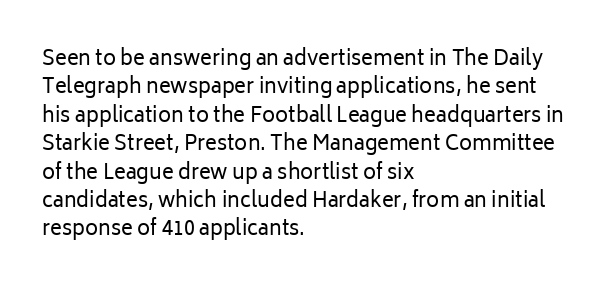
The image shows 20 px text type, upright; set left-aligned, normal line spacing (1.42x), normal letter spacing, not underlined.
